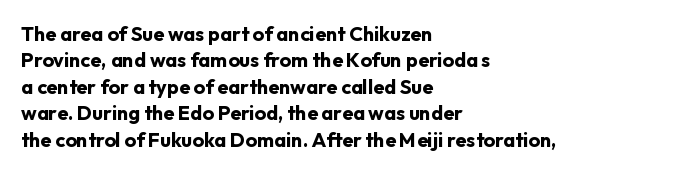
The image shows 20 px bold type, upright; set left-aligned, normal line spacing (1.32x), normal letter spacing, not underlined.
